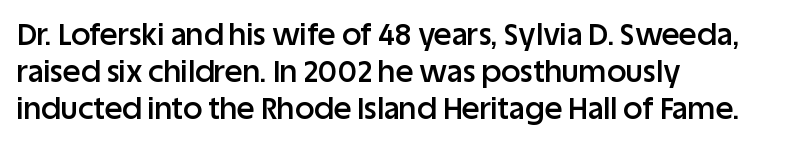
The type sits square on the baseline with zero lean. Underlining? Definitely not there. What stands out about the letter spacing? Nothing — it is the standard amount. Each glyph is drawn with semibold strokes, heavier than normal yet not fully bold. Compared with a centered layout, this one pins lines to the left instead. Do the characters align in a grid? No, the font is proportional.
